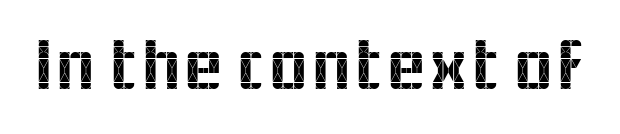
The image shows 75 px sans-serif type, upright; set normal letter spacing, not underlined; a medium x-height.
